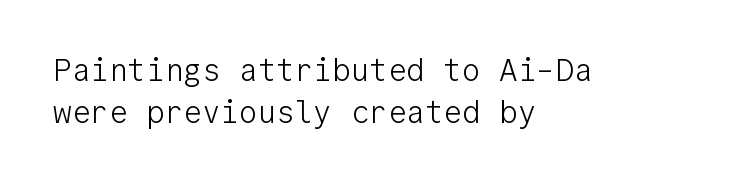
{"serif": "no", "italic": "no", "bold": "no", "weight": "light", "width": "normal", "stroke_contrast": "low", "x_height": "medium", "monospaced": "yes", "underline": "no", "align": "left", "line_spacing": "normal", "line_spacing_ratio": 1.35, "letter_spacing": "normal", "letter_spacing_em": 0.0, "glyph_px": 31}
